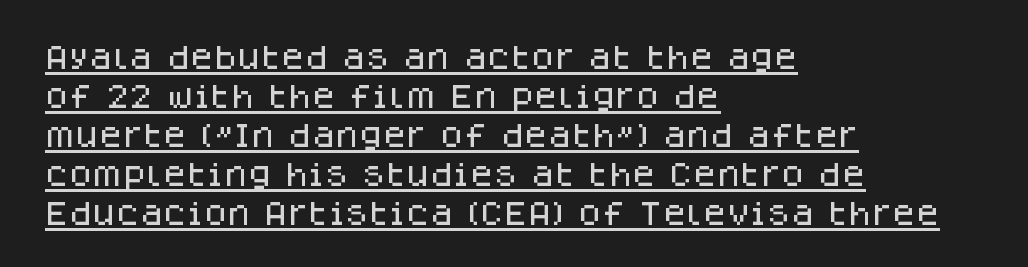
{"italic": "no", "underline": "yes", "align": "left", "line_spacing": "normal", "line_spacing_ratio": 1.44, "letter_spacing": "normal", "letter_spacing_em": 0.0, "glyph_px": 27}
